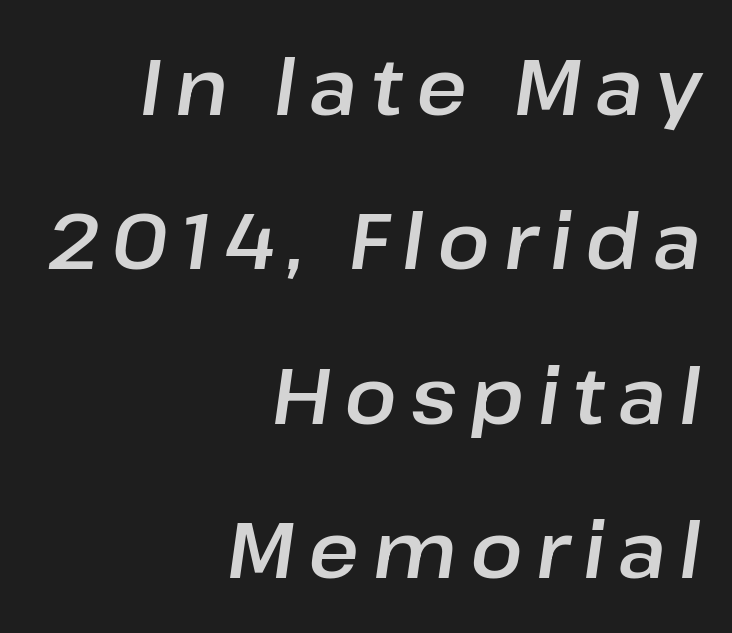
{"italic": "yes", "lean": "right", "slant_degrees": 8, "width": "normal", "stroke_contrast": "low", "x_height": "medium", "monospaced": "no", "underline": "no", "align": "right", "line_spacing": "loose", "line_spacing_ratio": 1.98, "glyph_px": 78}
